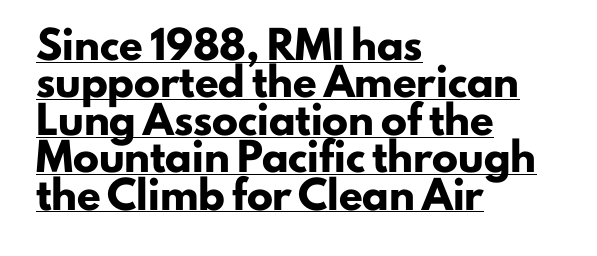
{"italic": "no", "bold": "yes", "underline": "yes", "align": "left", "line_spacing": "normal", "line_spacing_ratio": 1.44, "letter_spacing": "normal", "letter_spacing_em": 0.0, "glyph_px": 26}
